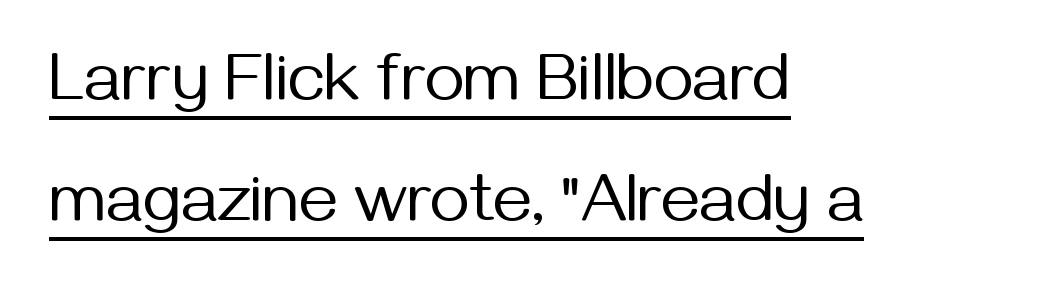
The image shows 68 px regular-weight sans-serif type, upright; set left-aligned, line spacing 1.78x, normal letter spacing, underlined; medium stroke contrast and a medium x-height.
